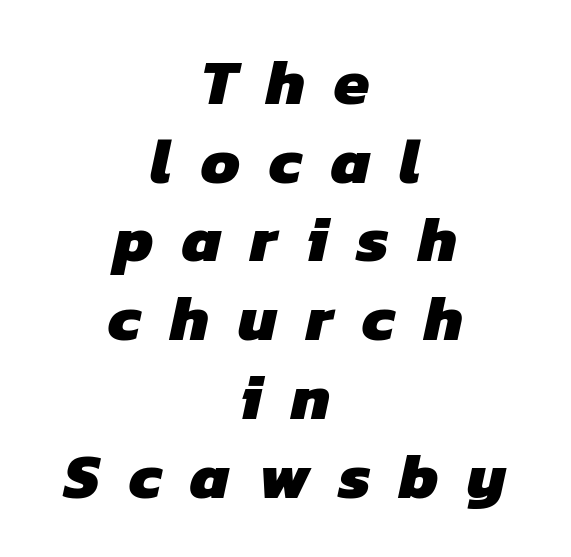
The image shows 64 px heavy sans-serif type; set centered, line spacing 1.23x, unusually wide letter spacing (+0.45 em), not underlined; low stroke contrast and a medium x-height.
